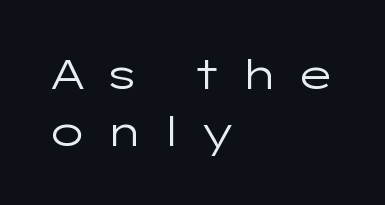
Q: Is the text bold? A: No.
Q: Is the text italic (slanted)? A: No, it is upright.
Q: Is the typeface a serif or a sans-serif typeface? A: Sans-serif.
Q: Is the text underlined? A: No.
Q: How is the paragraph aligned? A: Left-aligned.
Q: Is the spacing between letters normal or unusually wide? A: Unusually wide.
Q: Is the spacing between lines tight, normal or loose? A: Normal.
Q: Width (condensed, normal, or wide)? A: Wide.
Q: Stroke contrast? A: Low.
Q: x-height? A: Medium.
Q: Monospaced? A: No.
